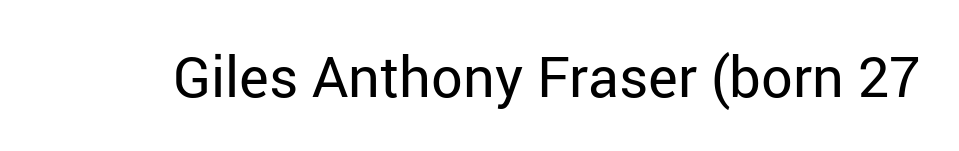
{"serif": "no", "italic": "no", "bold": "no", "weight": "regular", "width": "normal", "stroke_contrast": "low", "x_height": "medium", "monospaced": "no", "underline": "no", "letter_spacing": "normal", "letter_spacing_em": 0.0, "glyph_px": 56}
